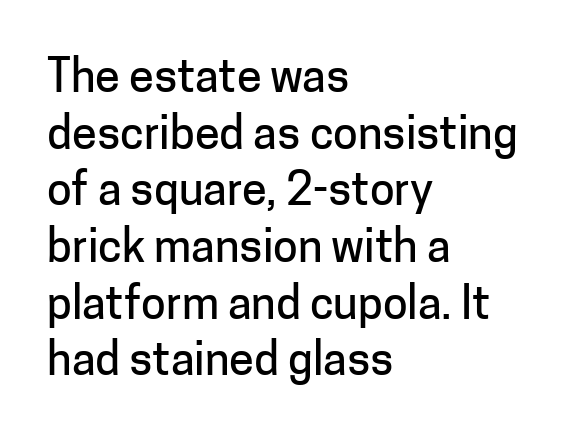
Q: Is the text italic (slanted)? A: No, it is upright.
Q: Is the typeface a serif or a sans-serif typeface? A: Sans-serif.
Q: Is the text underlined? A: No.
Q: How is the paragraph aligned? A: Left-aligned.
Q: Is the spacing between letters normal or unusually wide? A: Normal.
Q: Is the spacing between lines tight, normal or loose? A: Normal.
Q: Width (condensed, normal, or wide)? A: Normal.
Q: Stroke contrast? A: Low.
Q: x-height? A: Medium.
Q: Monospaced? A: No.
